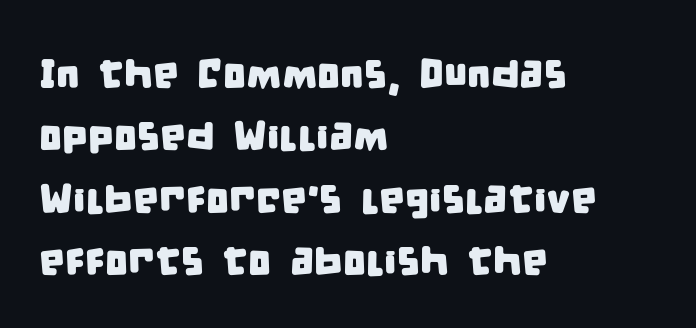
Bare-footed words on every line. The passage shown has conventional tracking throughout. Regarding serifs, this sample does without them. A typesetter would call this leading conventional body-copy spacing. These lines are rendered in a variable-pitch font. The lines in this sample share a left origin and differ only in where they stop.
